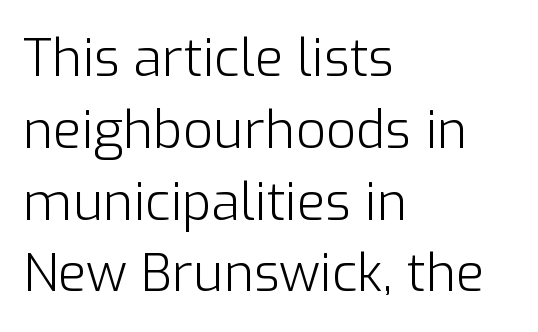
{"serif": "no", "italic": "no", "bold": "no", "weight": "light", "width": "normal", "stroke_contrast": "low", "x_height": "medium", "monospaced": "no", "underline": "no", "align": "left", "line_spacing": "normal", "line_spacing_ratio": 1.38, "letter_spacing": "normal", "letter_spacing_em": 0.0, "glyph_px": 52}
